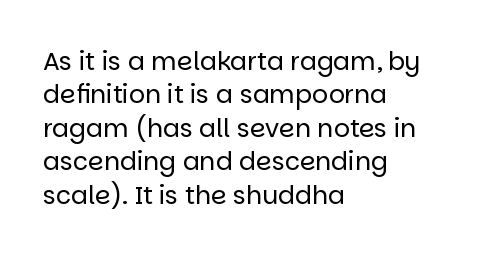
Notice how the stems are strictly vertical — no italics here. Clear beneath every line of the passage. Compared with typical paragraphs, the rows here are spaced about the same. The letters look calm and open, with moderate or lighter stems. Spacing between characters is what you'd get straight out of the box.
